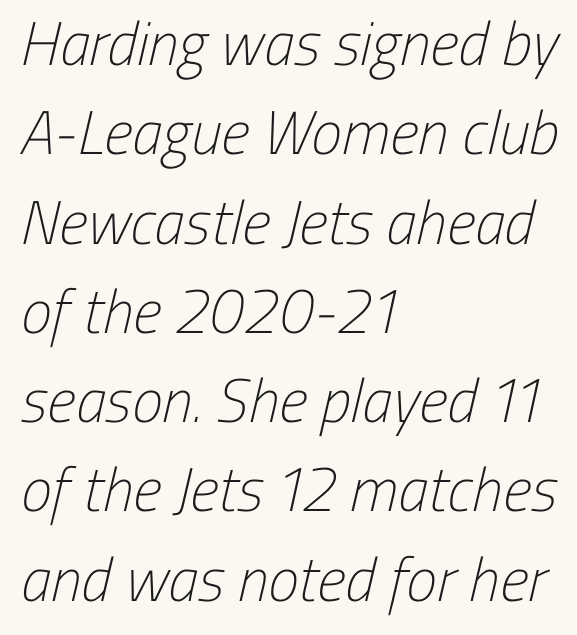
{"serif": "no", "bold": "no", "weight": "light", "width": "condensed", "stroke_contrast": "low", "x_height": "medium", "monospaced": "no", "underline": "no", "align": "left", "line_spacing": "normal", "line_spacing_ratio": 1.44, "letter_spacing": "normal", "letter_spacing_em": 0.0, "glyph_px": 62}
